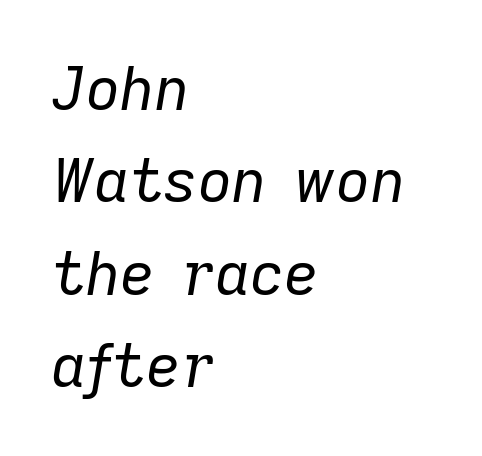
{"italic": "yes", "lean": "right", "slant_degrees": 9, "bold": "no", "weight": "regular", "width": "normal", "stroke_contrast": "low", "x_height": "medium", "monospaced": "no", "underline": "no", "align": "left", "line_spacing": "normal", "line_spacing_ratio": 1.54, "letter_spacing": "normal", "letter_spacing_em": 0.0, "glyph_px": 60}
